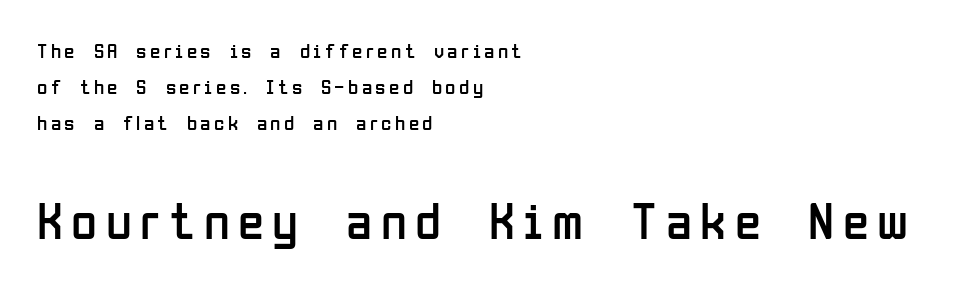
Q: Is the text bold? A: No.
Q: Is the text italic (slanted)? A: No, it is upright.
Q: Is the typeface a serif or a sans-serif typeface? A: Sans-serif.
Q: Is the text underlined? A: No.
Q: How is the paragraph aligned? A: Left-aligned.
Q: Which block of text is set in a larger size, the first (top) or the second (bottom)? A: The second (bottom) one.
Q: Width (condensed, normal, or wide)? A: Condensed.
Q: Stroke contrast? A: Low.
Q: x-height? A: Medium.
Q: Monospaced? A: No.
